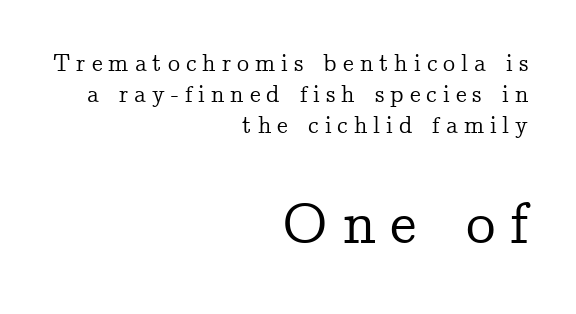
The image shows 59 px serif type, upright; set right-aligned, normal line spacing (1.29x), unusually wide letter spacing (+0.25 em), not underlined; the second (bottom) block is 2.46x larger; low stroke contrast and a medium x-height.
